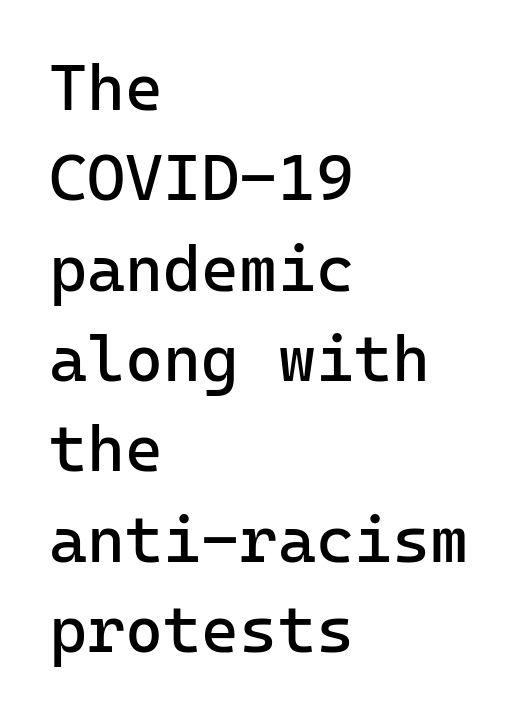
Q: Is the text bold? A: No.
Q: Is the text italic (slanted)? A: No, it is upright.
Q: Is the typeface a serif or a sans-serif typeface? A: Sans-serif.
Q: Is the text underlined? A: No.
Q: How is the paragraph aligned? A: Left-aligned.
Q: Is the spacing between letters normal or unusually wide? A: Normal.
Q: Is the spacing between lines tight, normal or loose? A: Normal.
Q: Width (condensed, normal, or wide)? A: Normal.
Q: Stroke contrast? A: Low.
Q: x-height? A: Medium.
Q: Monospaced? A: Yes.
